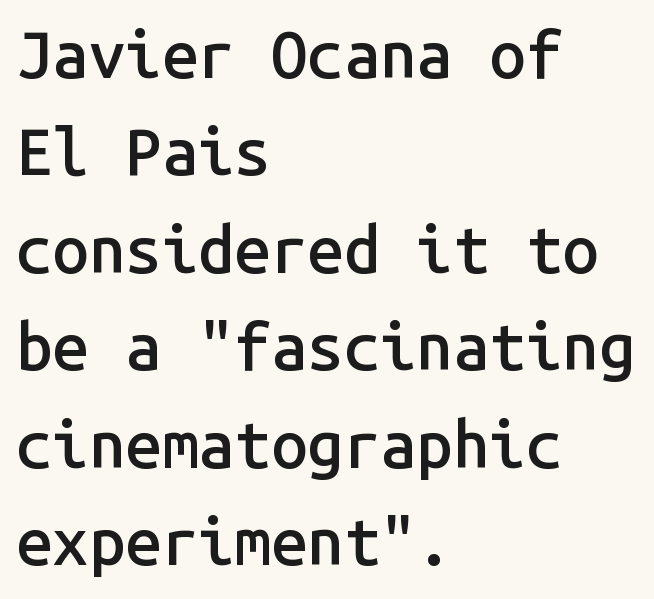
What weight is shown? A semibold, between regular and bold. Normally led — the rows are evenly, conventionally spaced. The letters march in equal steps, a hallmark of fixed-pitch type. The paragraph has a hard left edge and a soft right edge.
